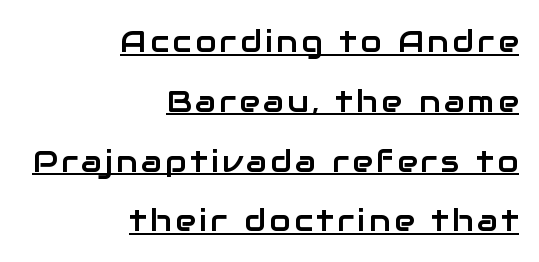
The image shows 31 px sans-serif type, upright; set right-aligned, loose line spacing (1.93x), underlined; low stroke contrast and a medium x-height.
